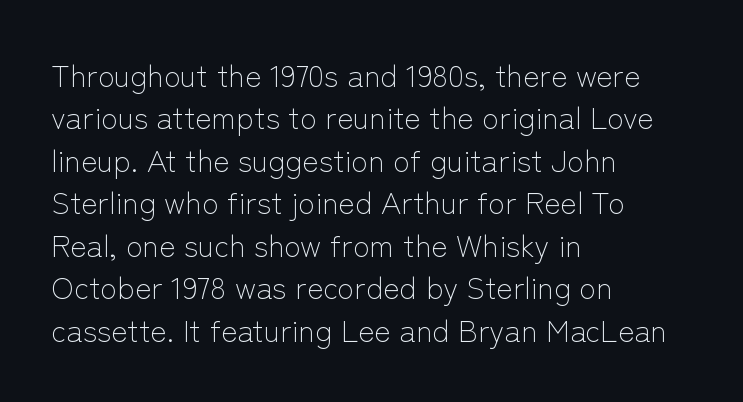
Q: Is the text bold? A: No.
Q: Is the text italic (slanted)? A: No, it is upright.
Q: Is the typeface a serif or a sans-serif typeface? A: Sans-serif.
Q: Is the text underlined? A: No.
Q: How is the paragraph aligned? A: Left-aligned.
Q: Is the spacing between letters normal or unusually wide? A: Normal.
Q: Is the spacing between lines tight, normal or loose? A: Normal.
Q: Width (condensed, normal, or wide)? A: Normal.
Q: Stroke contrast? A: Low.
Q: x-height? A: Medium.
Q: Monospaced? A: No.
